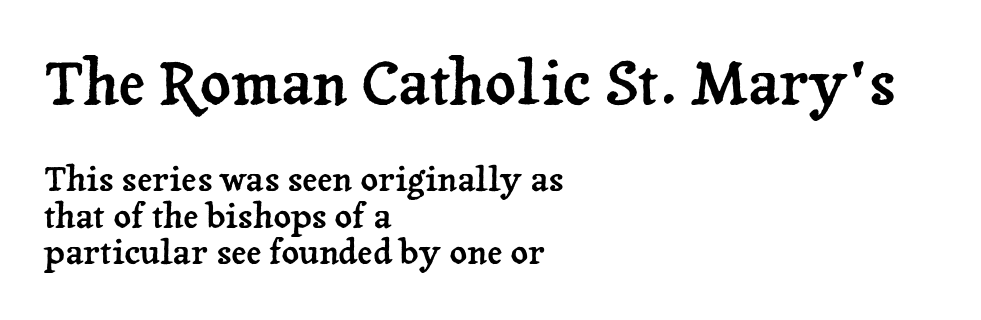
The image shows 60 px serif type, upright; set left-aligned, tight line spacing (1.08x), normal letter spacing, not underlined; the first (top) block is 1.76x larger; low stroke contrast and a medium x-height.
